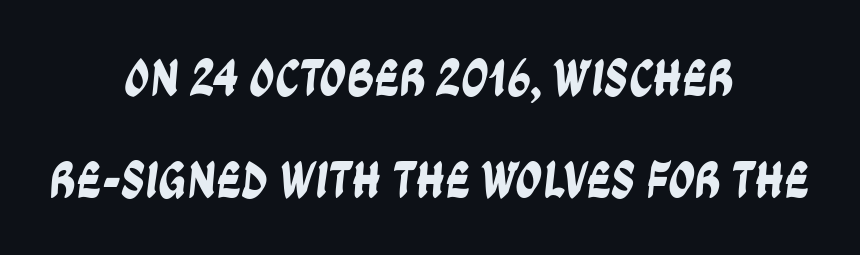
The image shows 53 px condensed sans-serif type; set centered, loose line spacing (1.92x), normal letter spacing, not underlined; low stroke contrast and a large x-height.
